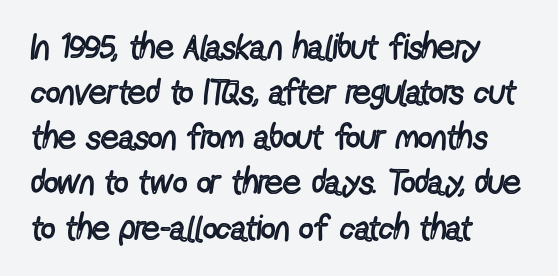
Q: Is the text bold? A: No.
Q: Is the typeface a serif or a sans-serif typeface? A: Sans-serif.
Q: Is the text underlined? A: No.
Q: How is the paragraph aligned? A: Left-aligned.
Q: Is the spacing between letters normal or unusually wide? A: Normal.
Q: Is the spacing between lines tight, normal or loose? A: Normal.
Q: Width (condensed, normal, or wide)? A: Condensed.
Q: x-height? A: Medium.
Q: Monospaced? A: No.
